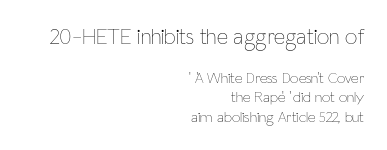
Q: Is the text bold? A: No.
Q: Is the text italic (slanted)? A: No, it is upright.
Q: Is the text underlined? A: No.
Q: How is the paragraph aligned? A: Right-aligned.
Q: Is the spacing between letters normal or unusually wide? A: Normal.
Q: Is the spacing between lines tight, normal or loose? A: Normal.
Q: Which block of text is set in a larger size, the first (top) or the second (bottom)? A: The first (top) one.
